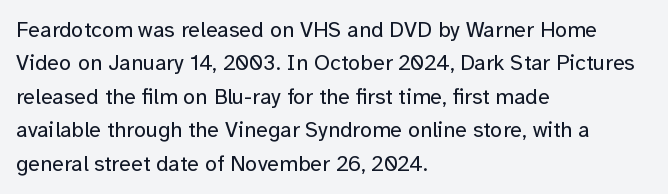
Q: Is the text bold? A: No.
Q: Is the text italic (slanted)? A: No, it is upright.
Q: Is the text underlined? A: No.
Q: How is the paragraph aligned? A: Left-aligned.
Q: Is the spacing between letters normal or unusually wide? A: Normal.
Q: Is the spacing between lines tight, normal or loose? A: Normal.
